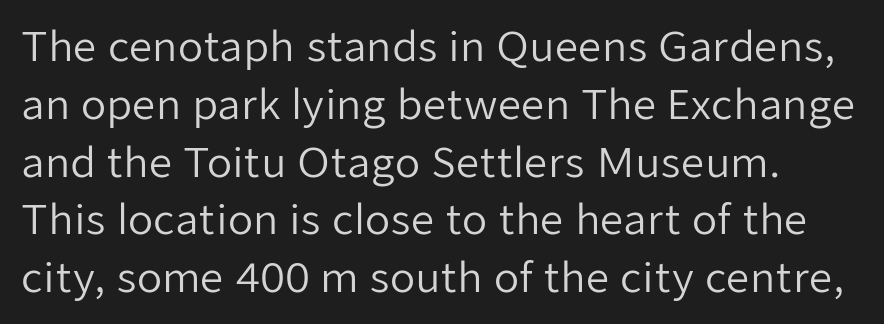
{"serif": "no", "italic": "no", "bold": "no", "weight": "regular", "width": "normal", "stroke_contrast": "low", "x_height": "medium", "monospaced": "no", "underline": "no", "line_spacing": "normal", "line_spacing_ratio": 1.41, "letter_spacing": "normal", "letter_spacing_em": 0.0, "glyph_px": 41}
